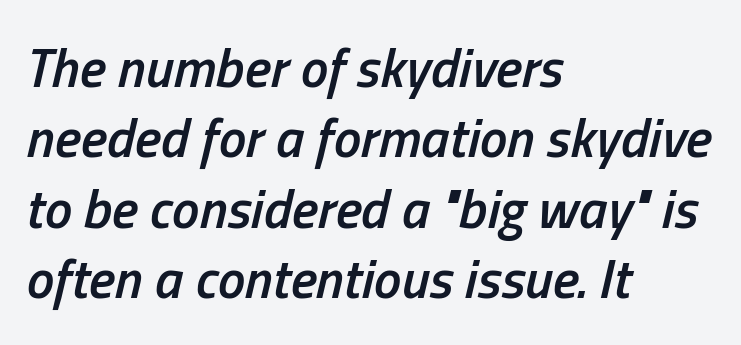
The image shows 55 px semibold, condensed type, italic (leaning right); set left-aligned, normal line spacing (1.28x), normal letter spacing, not underlined; low stroke contrast and a medium x-height.
